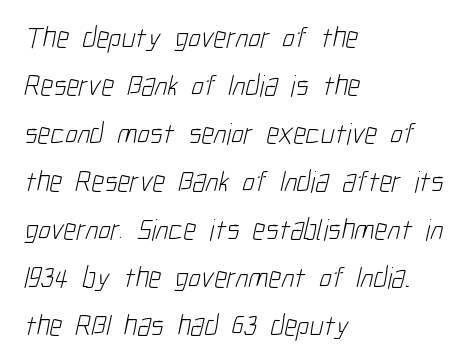
Weight class: somewhere from thin through regular. Here the designer chose a conventional face with non-uniform glyph widths. Font category for this specimen: sans-serif. A classic flush-left, rag-right setting is used for this passage. Honestly, the row spacing looks completely unremarkable.
